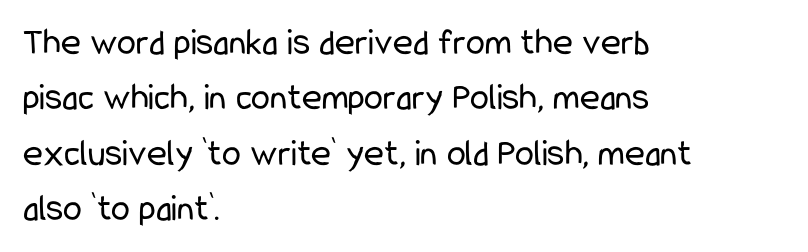
The image shows 38 px regular-weight, condensed sans-serif type, upright; set left-aligned, normal line spacing (1.46x), normal letter spacing, not underlined; low stroke contrast and a medium x-height.
